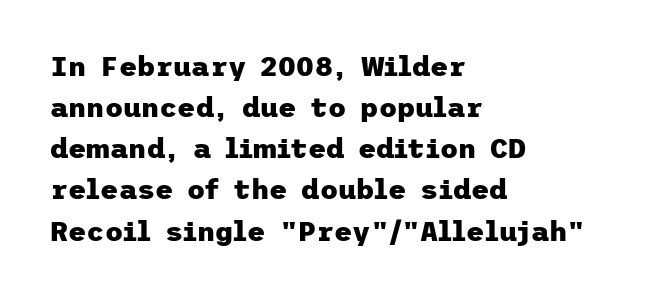
The image shows 28 px heavy sans-serif type, upright; set left-aligned, normal line spacing (1.47x), normal letter spacing, not underlined; low stroke contrast and a medium x-height.
